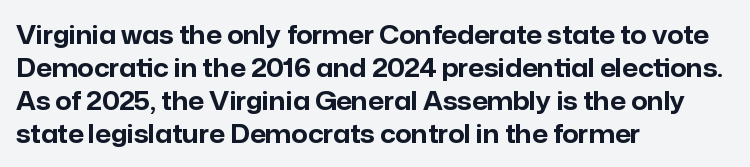
The image shows 25 px bold type, upright; set left-aligned, normal line spacing (1.32x), normal letter spacing, not underlined.
